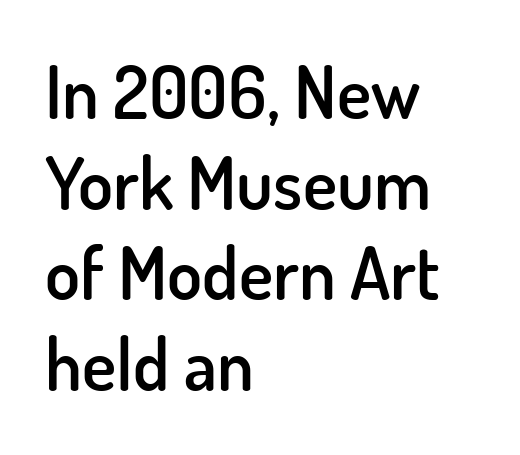
Q: Is the text bold? A: Semi-bold.
Q: Is the text italic (slanted)? A: No, it is upright.
Q: Is the typeface a serif or a sans-serif typeface? A: Sans-serif.
Q: Is the text underlined? A: No.
Q: How is the paragraph aligned? A: Left-aligned.
Q: Is the spacing between letters normal or unusually wide? A: Normal.
Q: Is the spacing between lines tight, normal or loose? A: Normal.
Q: Width (condensed, normal, or wide)? A: Normal.
Q: Stroke contrast? A: Low.
Q: x-height? A: Small.
Q: Monospaced? A: No.
